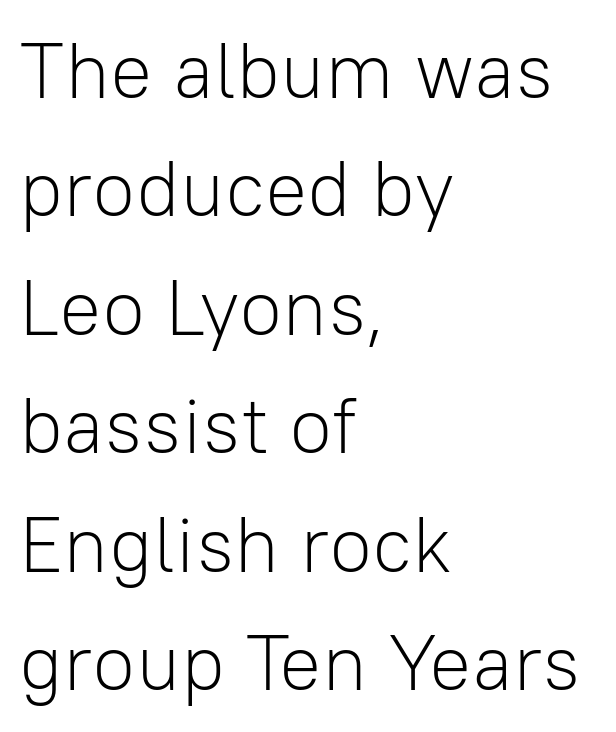
Notice how the stems are strictly vertical — no italics here. Teacher's note: observe the even left margin — that is flush-left alignment. There is no visible air inserted between adjacent glyphs. On a weight scale, this lands at 450 or below. The area under the type is left untouched. Successive baselines arrive at the customary interval.
